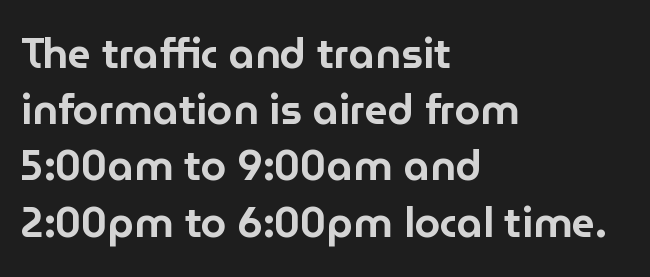
The image shows 41 px sans-serif type, upright; set left-aligned, normal line spacing (1.37x), normal letter spacing, not underlined; low stroke contrast and a medium x-height.
